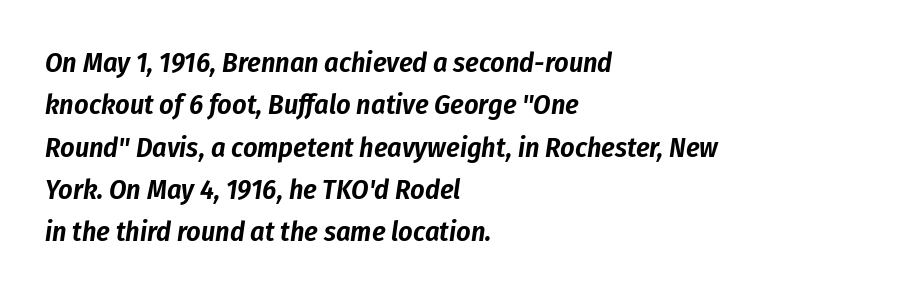
Q: Is the text italic (slanted)? A: Yes, it leans right by about 8 degrees.
Q: Is the text underlined? A: No.
Q: How is the paragraph aligned? A: Left-aligned.
Q: Is the spacing between letters normal or unusually wide? A: Normal.
Q: Is the spacing between lines tight, normal or loose? A: Normal.
Q: Width (condensed, normal, or wide)? A: Condensed.
Q: Stroke contrast? A: Low.
Q: x-height? A: Medium.
Q: Monospaced? A: No.
